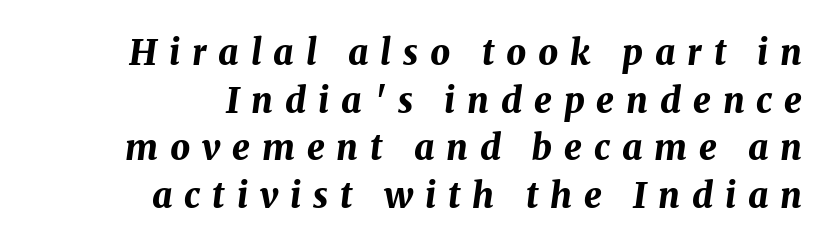
{"italic": "yes", "lean": "right", "slant_degrees": 8, "bold": "yes", "weight": "bold", "width": "normal", "stroke_contrast": "medium", "x_height": "medium", "monospaced": "no", "underline": "no", "align": "right", "line_spacing": "normal", "line_spacing_ratio": 1.36, "letter_spacing": "wide", "letter_spacing_em": 0.34, "glyph_px": 35}
